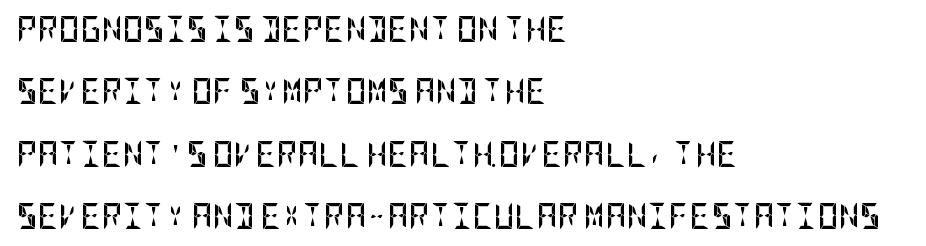
The image shows 26 px bold type, upright; set left-aligned, loose line spacing (2.4x), normal letter spacing, not underlined.
